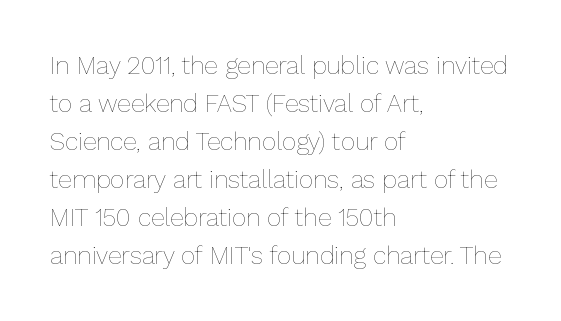
Q: Is the text bold? A: No.
Q: Is the text italic (slanted)? A: No, it is upright.
Q: Is the text underlined? A: No.
Q: How is the paragraph aligned? A: Left-aligned.
Q: Is the spacing between letters normal or unusually wide? A: Normal.
Q: Is the spacing between lines tight, normal or loose? A: Normal.
